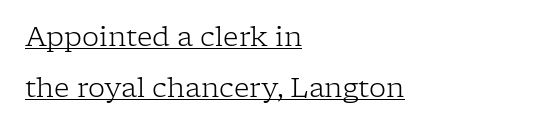
No extra ink here — the face is not bold. Posture: straight, roman, zero tilt. The sample's only ornament is a line tracing under the words. Does extra space separate the letters? No, they use regular spacing. Is the block centered? No — it sits flush against the left margin.
